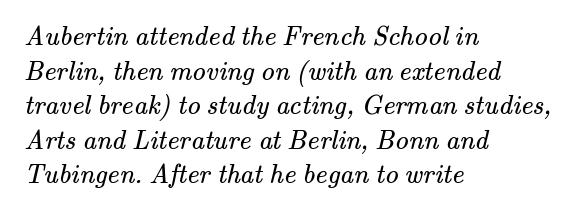
Short and long lines alike share a common starting point at left. Successive baselines arrive at the customary interval. The font is comparable to plain body text, perhaps lighter. The gap between lines stays unmarked. The passage shown has conventional tracking throughout.
